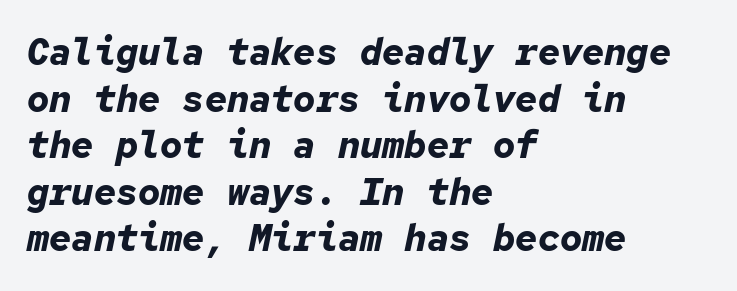
Q: Is the text bold? A: Yes.
Q: Is the text italic (slanted)? A: Yes, it leans right by about 12 degrees.
Q: Is the text underlined? A: No.
Q: How is the paragraph aligned? A: Left-aligned.
Q: Is the spacing between letters normal or unusually wide? A: Normal.
Q: Is the spacing between lines tight, normal or loose? A: Normal.
Q: Width (condensed, normal, or wide)? A: Normal.
Q: Stroke contrast? A: Low.
Q: x-height? A: Medium.
Q: Monospaced? A: Yes.
